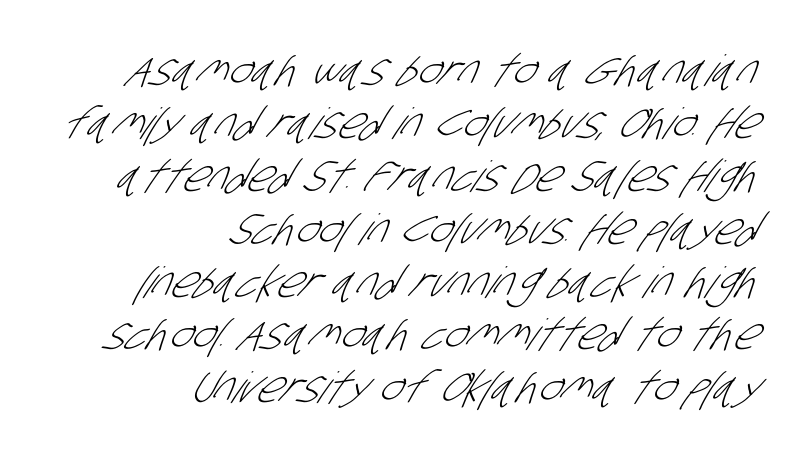
Q: Is the text bold? A: No.
Q: Is the typeface a serif or a sans-serif typeface? A: Sans-serif.
Q: Is the text underlined? A: No.
Q: How is the paragraph aligned? A: Right-aligned.
Q: Is the spacing between letters normal or unusually wide? A: Normal.
Q: Width (condensed, normal, or wide)? A: Condensed.
Q: Stroke contrast? A: Low.
Q: x-height? A: Large.
Q: Monospaced? A: No.
